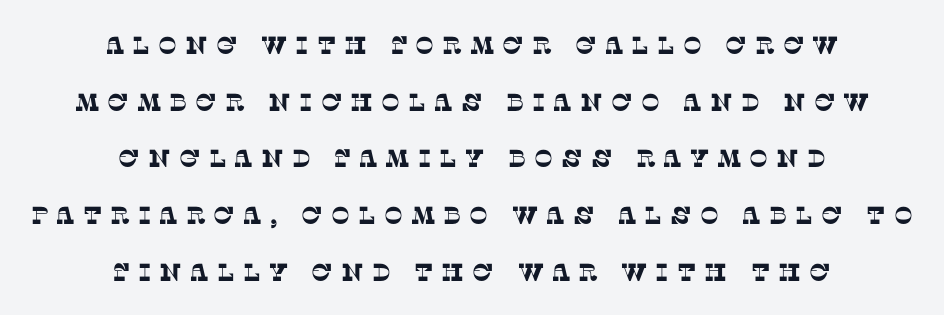
Q: Is the text underlined? A: No.
Q: How is the paragraph aligned? A: Centered.
Q: Is the spacing between letters normal or unusually wide? A: Unusually wide.
Q: Is the spacing between lines tight, normal or loose? A: Loose.
